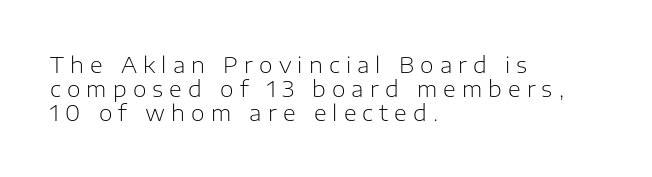
The letterforms sit at book weight or below. Cramped leading. This sample uses an upright cut, with every glyph sitting square on the baseline. The foot of each line stays bare and open. Which margin do the lines hug? The left one — the right edge is uneven.
